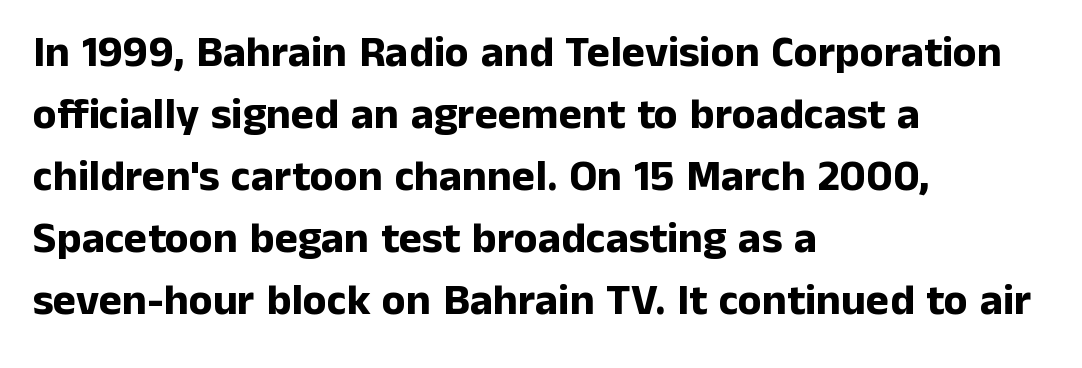
A full-strength bold gives these letters their thick strokes. The font's upright variant was chosen for this text. Type without underlining. Think of a printed novel: that variable character pitch is what you see here. The paragraph has a hard left edge and a soft right edge.
